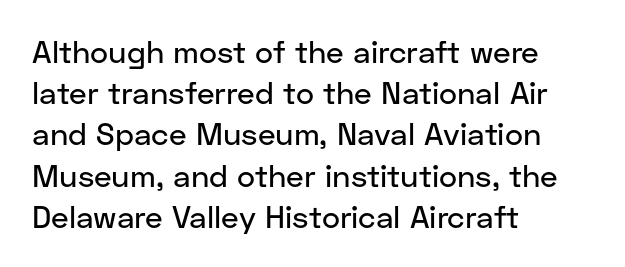
Q: Is the text italic (slanted)? A: No, it is upright.
Q: Is the typeface a serif or a sans-serif typeface? A: Sans-serif.
Q: Is the text underlined? A: No.
Q: How is the paragraph aligned? A: Left-aligned.
Q: Is the spacing between letters normal or unusually wide? A: Normal.
Q: Is the spacing between lines tight, normal or loose? A: Normal.
Q: Width (condensed, normal, or wide)? A: Normal.
Q: Stroke contrast? A: Low.
Q: x-height? A: Medium.
Q: Monospaced? A: No.
